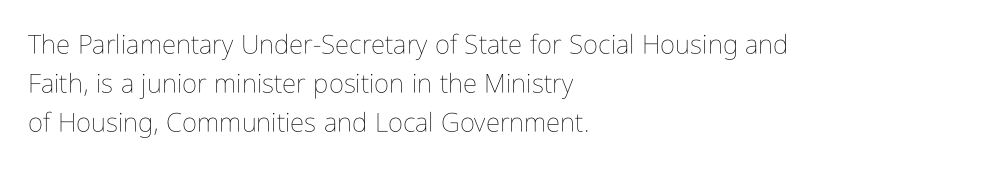
{"italic": "no", "bold": "no", "underline": "no", "align": "left", "line_spacing": "normal", "line_spacing_ratio": 1.5, "letter_spacing": "normal", "letter_spacing_em": 0.0, "glyph_px": 26}
